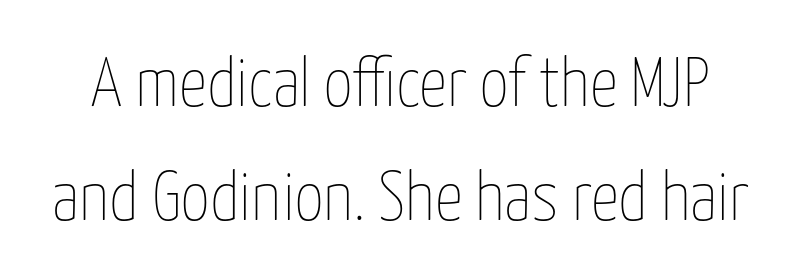
{"italic": "no", "bold": "no", "weight": "thin", "width": "condensed", "stroke_contrast": "low", "x_height": "medium", "monospaced": "no", "underline": "no", "line_spacing": "normal", "line_spacing_ratio": 1.63, "letter_spacing": "normal", "letter_spacing_em": 0.0, "glyph_px": 70}
